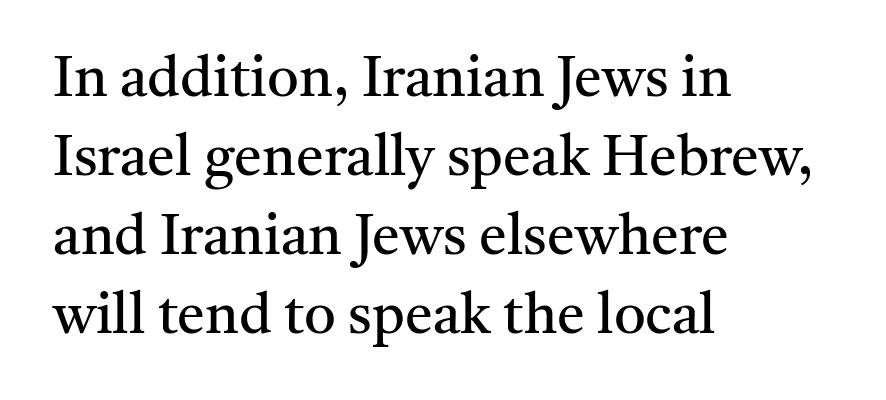
If you drew a line through each stem, it would be perfectly vertical. Leading: standard. Here the designer chose a conventional face with non-uniform glyph widths. Heft: none added — not bold.
